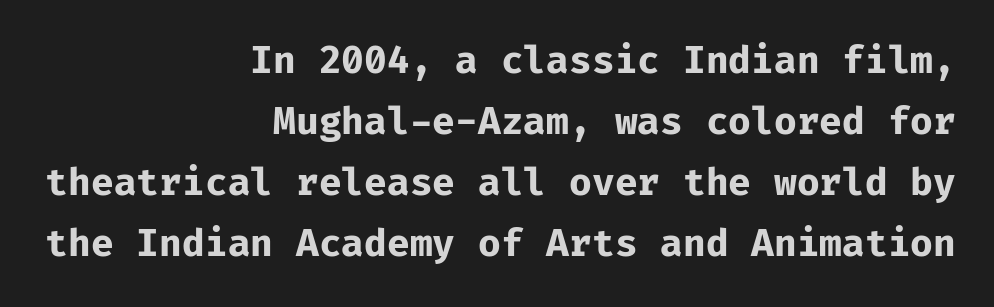
Q: Is the text bold? A: Yes.
Q: Is the text italic (slanted)? A: No, it is upright.
Q: Is the typeface a serif or a sans-serif typeface? A: Sans-serif.
Q: Is the text underlined? A: No.
Q: How is the paragraph aligned? A: Right-aligned.
Q: Is the spacing between letters normal or unusually wide? A: Normal.
Q: Is the spacing between lines tight, normal or loose? A: Normal.
Q: Width (condensed, normal, or wide)? A: Normal.
Q: Stroke contrast? A: Low.
Q: x-height? A: Medium.
Q: Monospaced? A: Yes.
